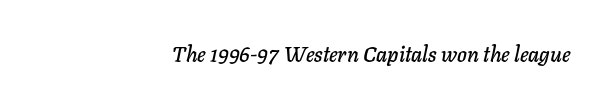
The image shows 21 px text type, italic (leaning right); set right-aligned, normal letter spacing, not underlined.
